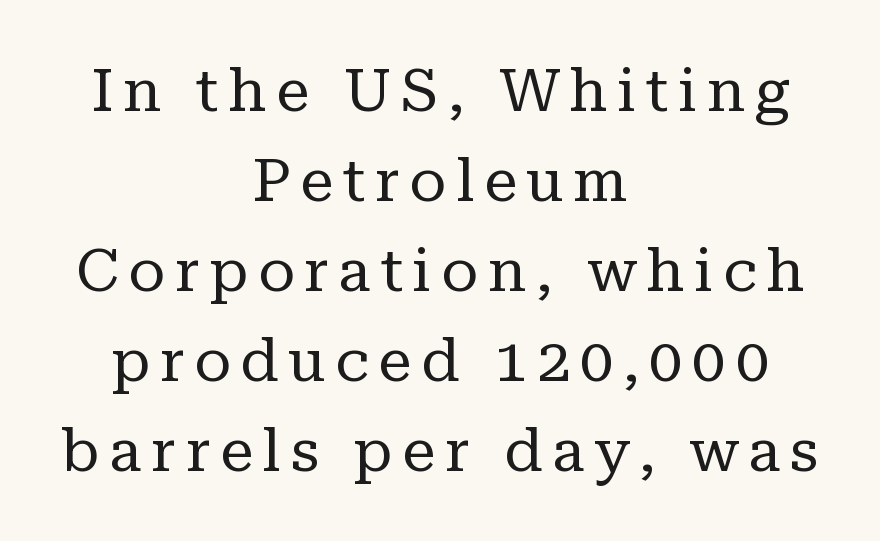
The image shows 60 px regular-weight serif type, upright; set centered, normal line spacing (1.5x), not underlined; low stroke contrast and a medium x-height.
